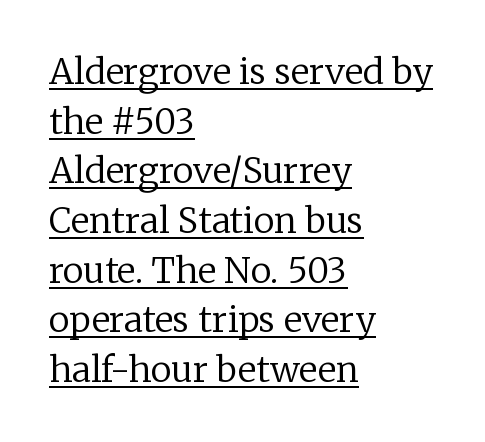
The image shows 35 px regular-weight serif type, upright; set left-aligned, normal line spacing (1.42x), normal letter spacing, underlined; low stroke contrast and a medium x-height.
